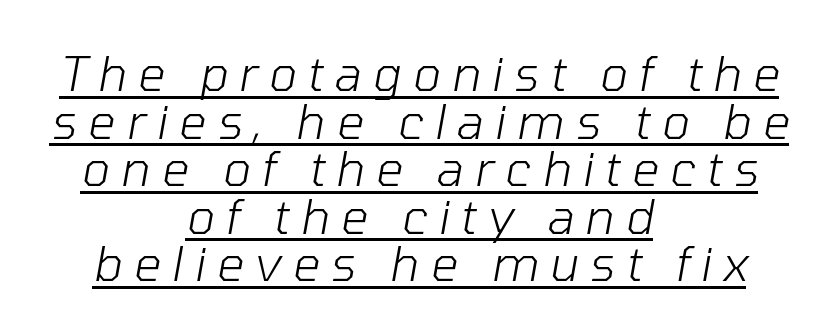
{"italic": "yes", "lean": "right", "slant_degrees": 10, "bold": "no", "weight": "light", "width": "normal", "stroke_contrast": "low", "x_height": "medium", "monospaced": "no", "underline": "yes", "align": "center", "line_spacing": "tight", "line_spacing_ratio": 0.99, "letter_spacing": "wide", "letter_spacing_em": 0.23, "glyph_px": 48}
